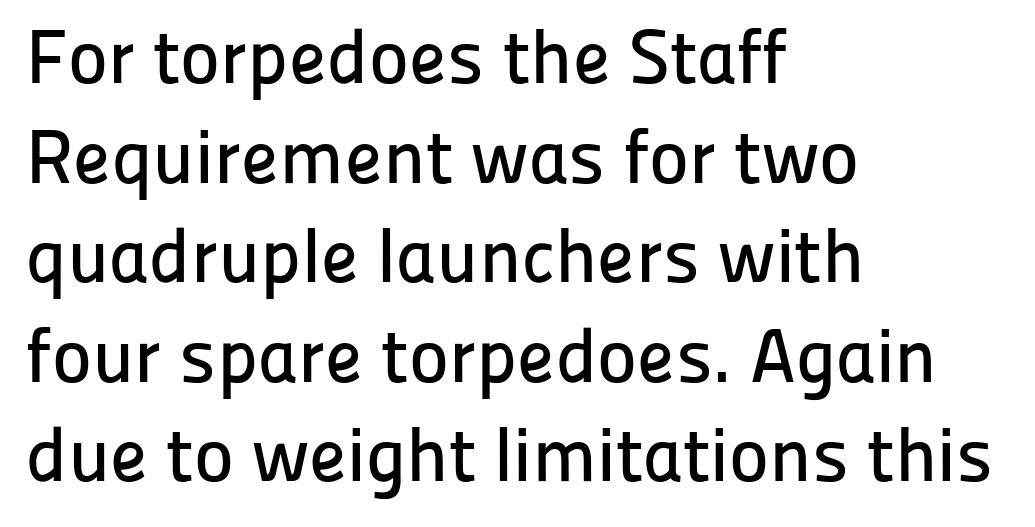
Varying glyph widths throughout — classic text-font behaviour. The letters stand upright; this is a roman face. This rendering leaves character spacing at its baseline value. The string is rendered with underlining switched off. Horizontally, the lines are justified to the leading edge only.
